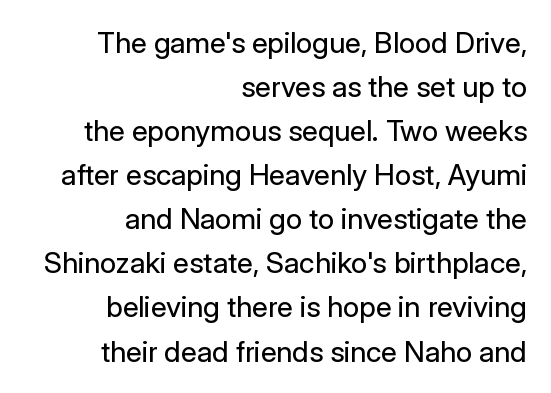
Q: Is the text bold? A: No.
Q: Is the text italic (slanted)? A: No, it is upright.
Q: Is the typeface a serif or a sans-serif typeface? A: Sans-serif.
Q: Is the text underlined? A: No.
Q: How is the paragraph aligned? A: Right-aligned.
Q: Is the spacing between letters normal or unusually wide? A: Normal.
Q: Is the spacing between lines tight, normal or loose? A: Normal.
Q: Width (condensed, normal, or wide)? A: Normal.
Q: Stroke contrast? A: Low.
Q: x-height? A: Medium.
Q: Monospaced? A: No.
